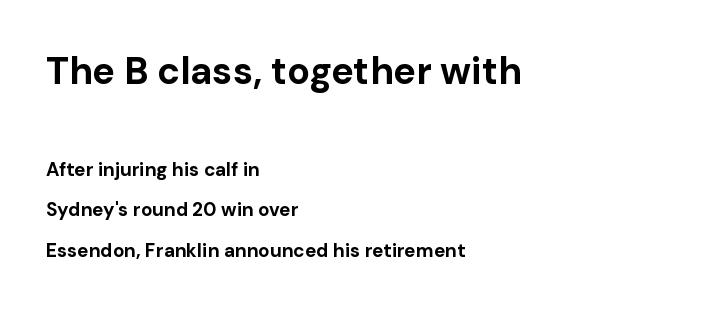
Q: Is the text bold? A: Yes.
Q: Is the text italic (slanted)? A: No, it is upright.
Q: Is the typeface a serif or a sans-serif typeface? A: Sans-serif.
Q: Is the text underlined? A: No.
Q: How is the paragraph aligned? A: Left-aligned.
Q: Is the spacing between letters normal or unusually wide? A: Normal.
Q: Is the spacing between lines tight, normal or loose? A: Loose.
Q: Which block of text is set in a larger size, the first (top) or the second (bottom)? A: The first (top) one.
Q: Width (condensed, normal, or wide)? A: Normal.
Q: Stroke contrast? A: Low.
Q: x-height? A: Medium.
Q: Monospaced? A: No.
